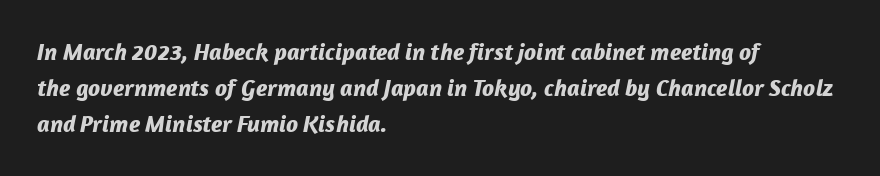
{"italic": "yes", "lean": "right", "slant_degrees": 12, "bold": "yes", "underline": "no", "align": "left", "line_spacing": "normal", "line_spacing_ratio": 1.5, "letter_spacing": "normal", "letter_spacing_em": 0.0, "glyph_px": 24}
